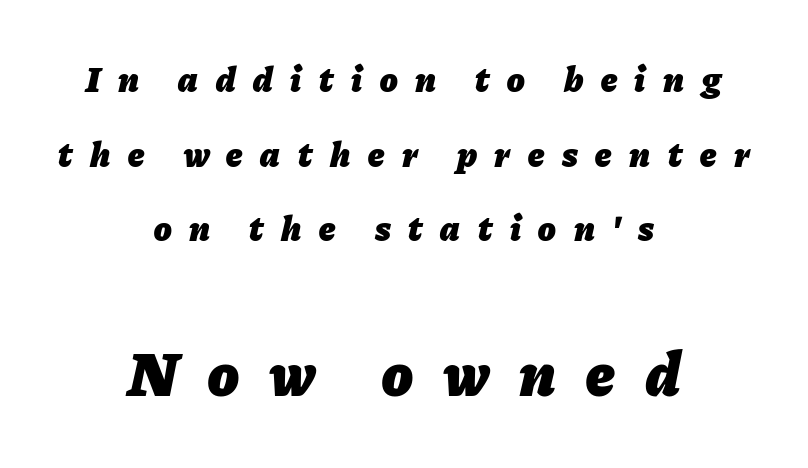
The image shows 63 px heavy type, italic (leaning right); set centered, loose line spacing (2.07x), unusually wide letter spacing (+0.49 em), not underlined; the second (bottom) block is 1.75x larger; low stroke contrast and a medium x-height.
